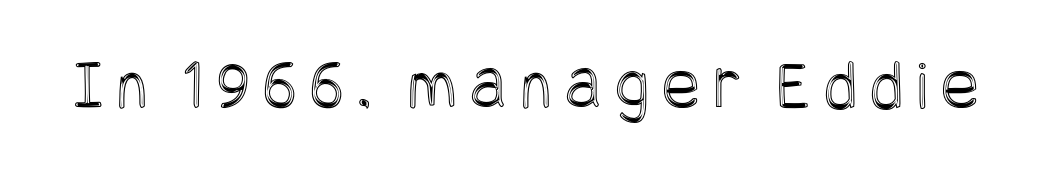
{"italic": "no", "width": "condensed", "x_height": "large", "underline": "no", "glyph_px": 71}
